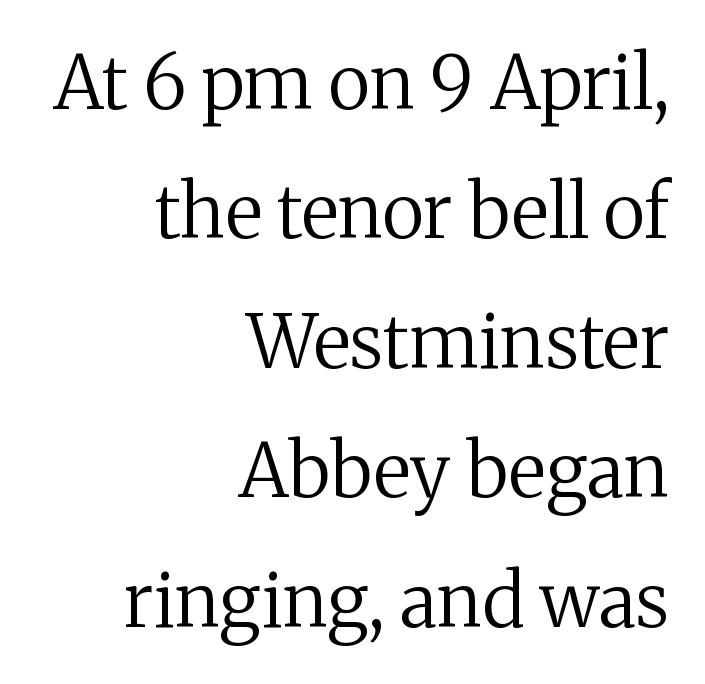
The font's upright variant was chosen for this text. The rag falls on the left side of this text block. Each letter keeps its own natural width here, so spacing adapts to shape. Unlike a clean sans, this face finishes its strokes with serifs.
